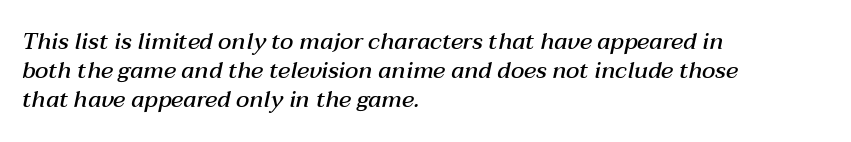
Honestly, there is no underline to notice here at all. Letter spacing: default. Baseline-to-baseline distance is the conventional proportion of letter height. A fair bit of extra ink — the face is semibold, not bold. Quick note: italic.
